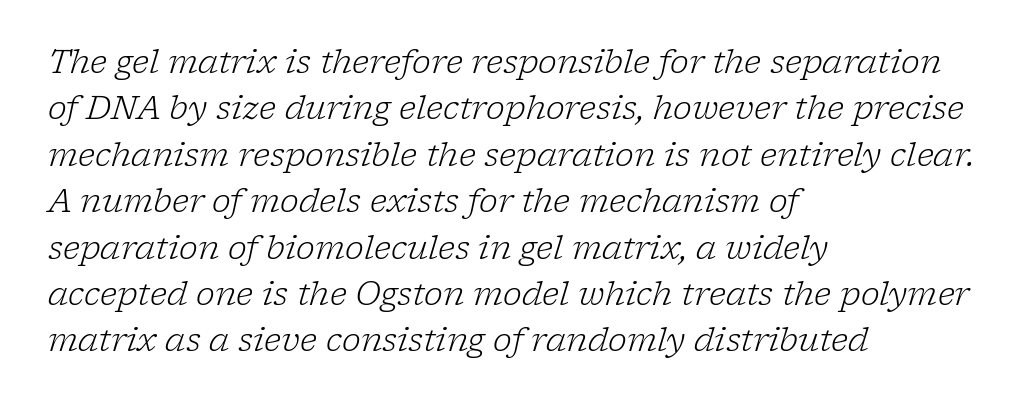
The lines sit at an ordinary, default distance from one another. Observe the lean: these are italic letterforms. Notice how the passage keeps a crisp vertical edge on the left only. Rule under the text: the space is simply empty.
